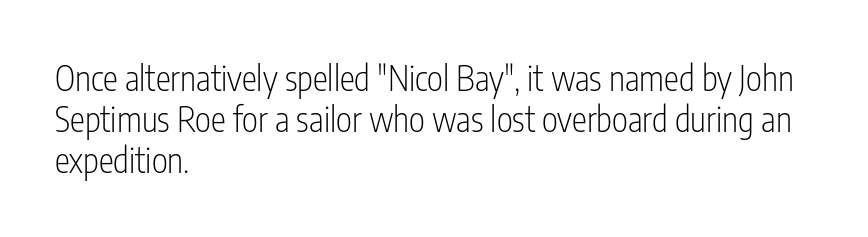
{"serif": "no", "italic": "no", "bold": "no", "weight": "light", "width": "condensed", "stroke_contrast": "low", "x_height": "medium", "monospaced": "no", "underline": "no", "align": "left", "line_spacing_ratio": 1.21, "letter_spacing": "normal", "letter_spacing_em": 0.0, "glyph_px": 34}
